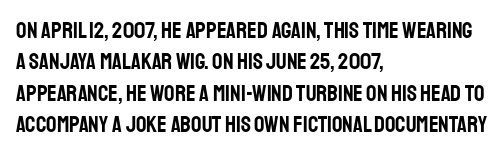
The passage shown is not underscored anywhere. The line texture is even and compact thanks to regular tracking. Nope, not italic — everything's standing straight. Each line starts at the same left margin while the right side varies. Notice how descenders clear the ascenders below comfortably — that's standard leading.
